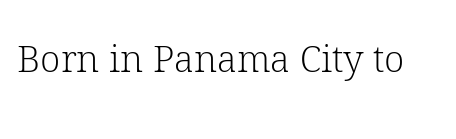
This is serif lettering, the kind often seen in printed books. The line texture is even and compact thanks to regular tracking. The weight would be labelled regular, book, light, or lighter still. Varying glyph widths throughout — classic text-font behaviour. Descender tails drop into unmarked territory.
